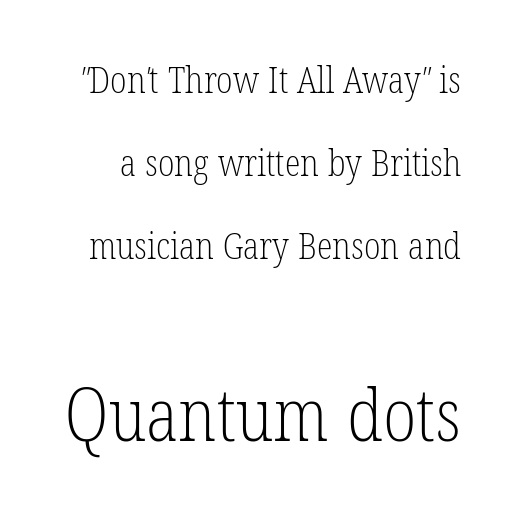
The image shows 73 px light, condensed serif type; set loose line spacing (2.31x), normal letter spacing, not underlined; the second (bottom) block is 2.03x larger; low stroke contrast and a medium x-height.
